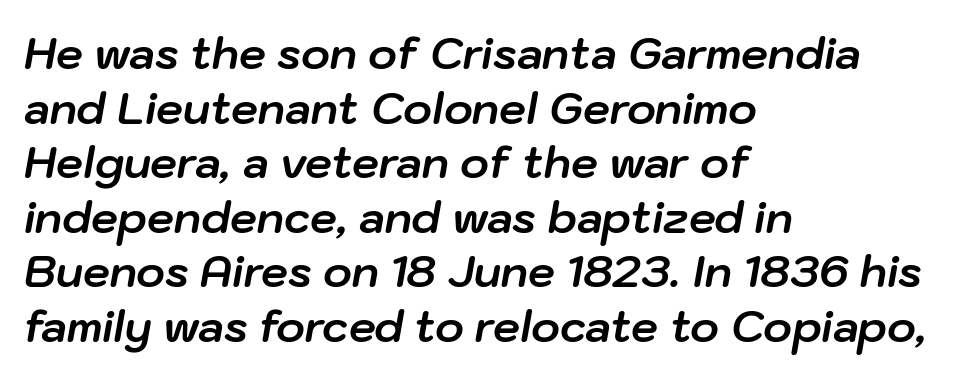
{"italic": "yes", "lean": "right", "slant_degrees": 10, "bold": "yes", "weight": "bold", "width": "normal", "stroke_contrast": "low", "x_height": "medium", "monospaced": "no", "underline": "no", "align": "left", "line_spacing": "normal", "line_spacing_ratio": 1.27, "letter_spacing": "normal", "letter_spacing_em": 0.0, "glyph_px": 43}
